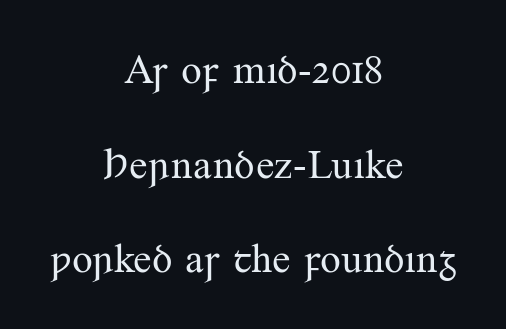
The image shows 41 px regular-weight serif type, upright; set centered, loose line spacing (2.31x), normal letter spacing, not underlined; medium stroke contrast and a small x-height.
